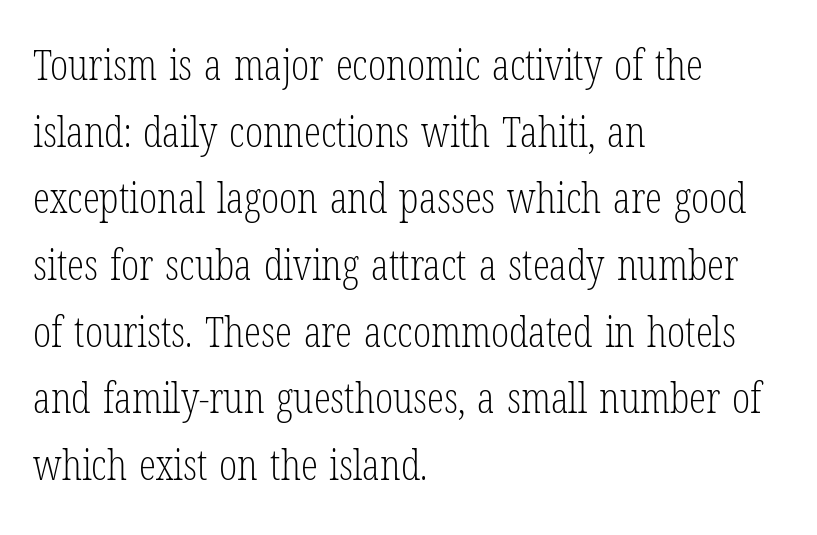
{"serif": "yes", "italic": "no", "bold": "no", "weight": "light", "width": "condensed", "stroke_contrast": "low", "x_height": "medium", "monospaced": "no", "underline": "no", "align": "left", "line_spacing": "normal", "line_spacing_ratio": 1.55, "letter_spacing": "normal", "letter_spacing_em": 0.0, "glyph_px": 43}
